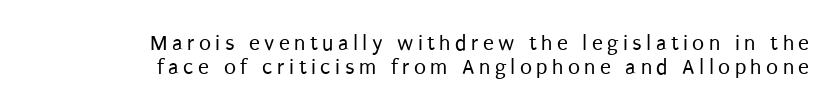
{"italic": "no", "bold": "no", "underline": "no", "align": "right", "line_spacing": "tight", "line_spacing_ratio": 1.1, "letter_spacing": "wide", "letter_spacing_em": 0.2, "glyph_px": 22}
